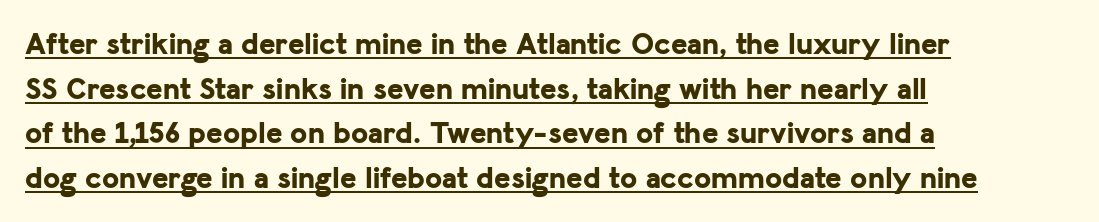
{"serif": "no", "italic": "no", "bold": "yes", "weight": "bold", "width": "normal", "stroke_contrast": "low", "x_height": "medium", "monospaced": "no", "underline": "yes", "align": "left", "line_spacing": "normal", "line_spacing_ratio": 1.44, "letter_spacing": "normal", "letter_spacing_em": 0.0, "glyph_px": 31}
